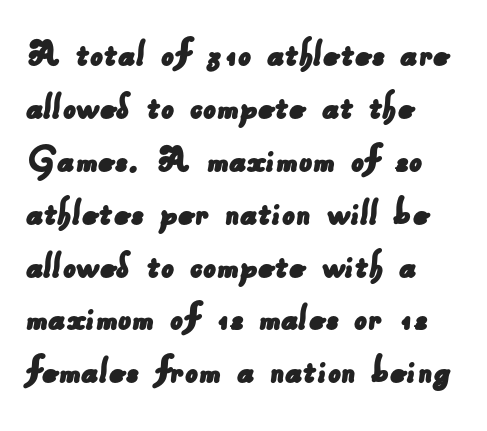
A student would call this left alignment; a typographer would say flush left, rag right. Is this a fixed-width face? No — the glyphs have proportional, varying widths. Stroke terminals: plain, sans-serif. Does the leading feel generous? No, just average. A bare baseline throughout the passage.
